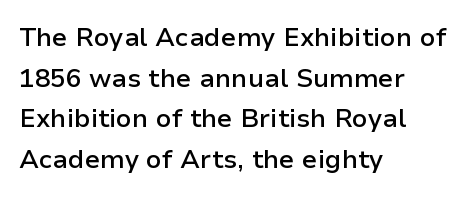
Q: Is the text bold? A: Semi-bold.
Q: Is the text italic (slanted)? A: No, it is upright.
Q: Is the text underlined? A: No.
Q: How is the paragraph aligned? A: Left-aligned.
Q: Is the spacing between letters normal or unusually wide? A: Normal.
Q: Is the spacing between lines tight, normal or loose? A: Normal.
